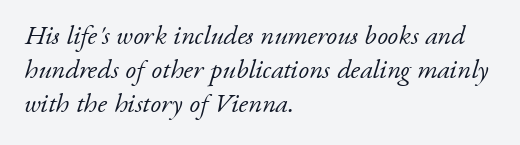
Q: Is the text bold? A: No.
Q: Is the text italic (slanted)? A: Yes, it leans right by about 17 degrees.
Q: Is the text underlined? A: No.
Q: How is the paragraph aligned? A: Left-aligned.
Q: Is the spacing between letters normal or unusually wide? A: Normal.
Q: Is the spacing between lines tight, normal or loose? A: Normal.
